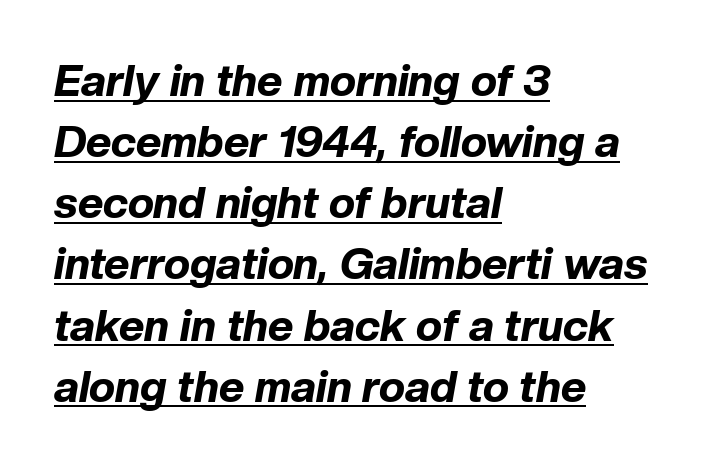
{"italic": "yes", "lean": "right", "slant_degrees": 10, "bold": "yes", "weight": "bold", "width": "normal", "stroke_contrast": "low", "x_height": "medium", "monospaced": "no", "underline": "yes", "align": "left", "line_spacing": "normal", "line_spacing_ratio": 1.39, "letter_spacing": "normal", "letter_spacing_em": 0.0, "glyph_px": 44}
